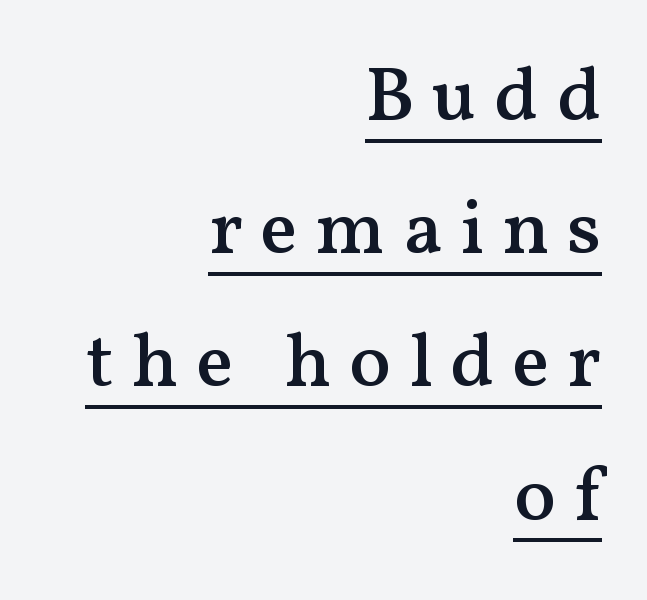
Is there any slant? The stems are plumb. Layout note: lines flush right. Spacing verdict: proportional, widths tailored to each character. Note: serifs present on the glyphs. Characters follow at a spacing far wider than the type designer built in.
